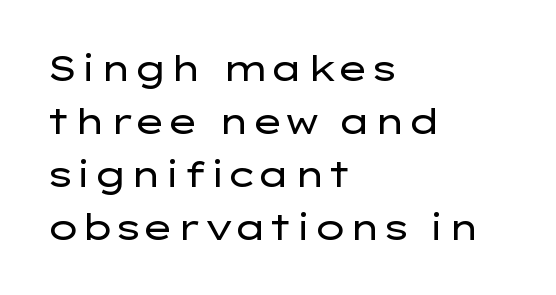
All the whitespace from short lines collects on the right. This sample has the flowing, uneven cadence of proportional lettering. Unbolded letterforms with no extra heft. Nothing unusual about the tracking: characters are spaced as the font intends. Style check: upright. Compared with typical paragraphs, the rows here are spaced about the same.
